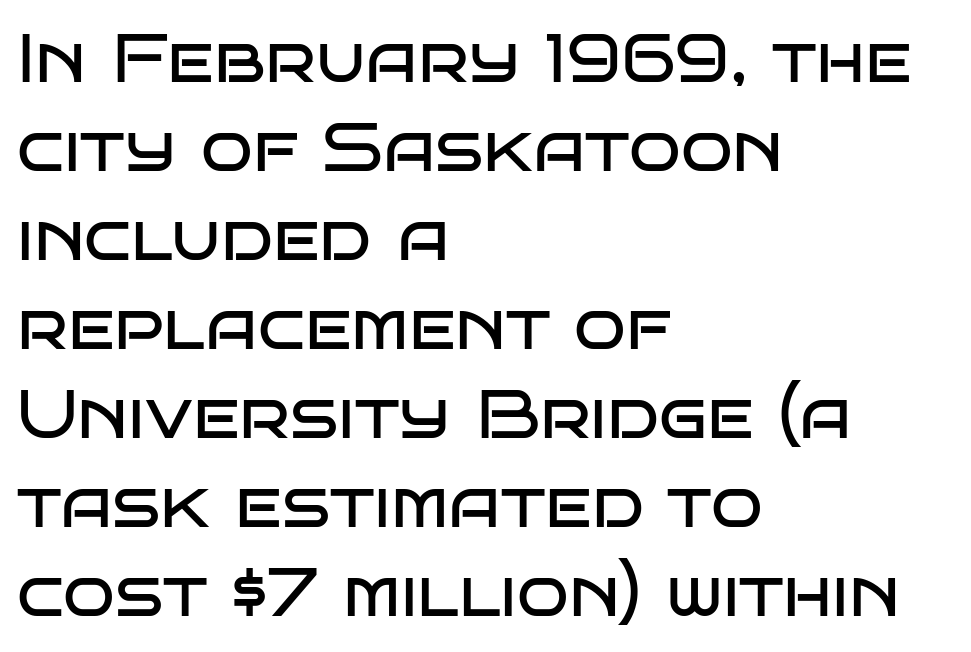
The image shows 68 px regular-weight, wide sans-serif type, upright; set left-aligned, normal line spacing (1.31x), normal letter spacing, not underlined; low stroke contrast and a large x-height.
